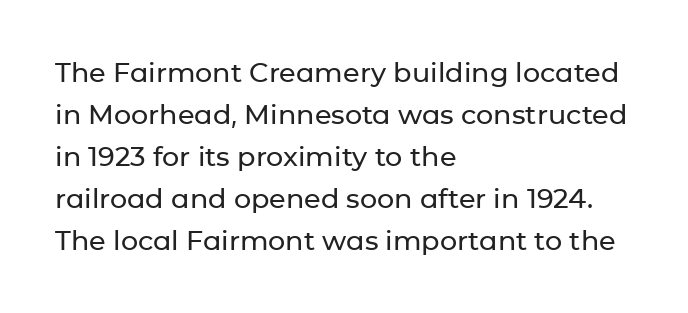
{"italic": "no", "underline": "no", "align": "left", "line_spacing": "normal", "line_spacing_ratio": 1.56, "letter_spacing": "normal", "letter_spacing_em": 0.0, "glyph_px": 27}
